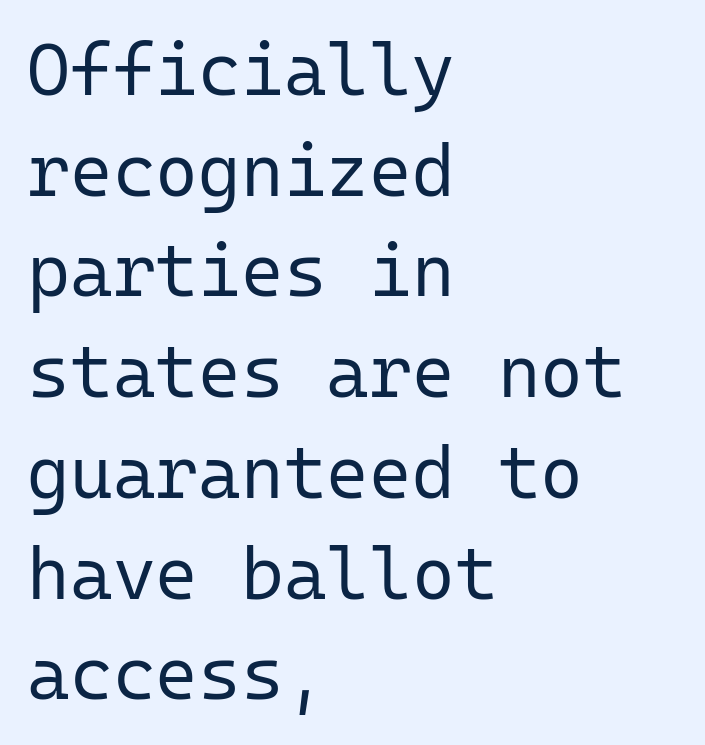
Vertically, the passage feels balanced, rows spaced as you'd expect. To sum up the face: it is a sans, with no serifs. When letters stand straight like this, we call the style roman or upright. Horizontal alignment here is leftward, the default for most running prose. Nothing unusual about the tracking: characters are spaced as the font intends. Clear beneath every line of the passage.
